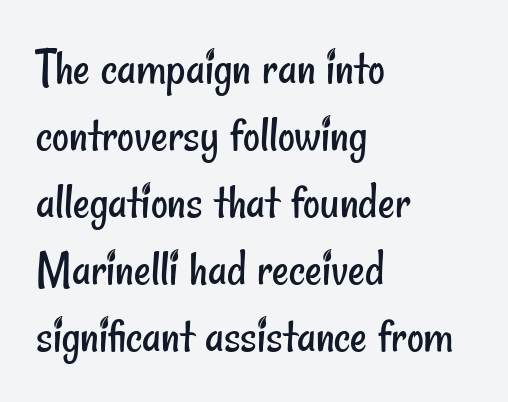
Leading: standard. The rendering uses natural spacing where letterforms have individual widths. Note: no serifs on the glyphs. Beneath every word, the page is bare. Letters have the restrained weight of plain body copy at most. Reading down the block, your eye returns to a fixed left position each line.
